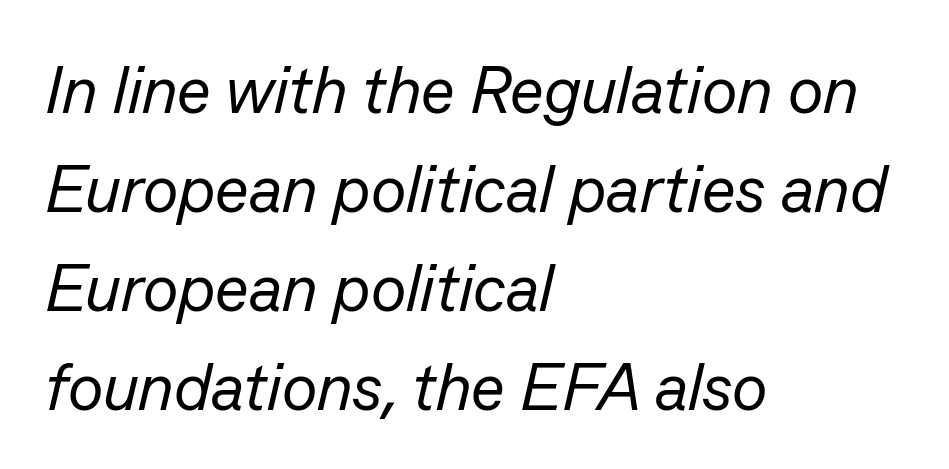
Q: Is the text bold? A: No.
Q: Is the text italic (slanted)? A: Yes, it leans right by about 13 degrees.
Q: Is the text underlined? A: No.
Q: How is the paragraph aligned? A: Left-aligned.
Q: Is the spacing between letters normal or unusually wide? A: Normal.
Q: Is the spacing between lines tight, normal or loose? A: Normal.
Q: Width (condensed, normal, or wide)? A: Normal.
Q: Stroke contrast? A: Low.
Q: x-height? A: Medium.
Q: Monospaced? A: No.
